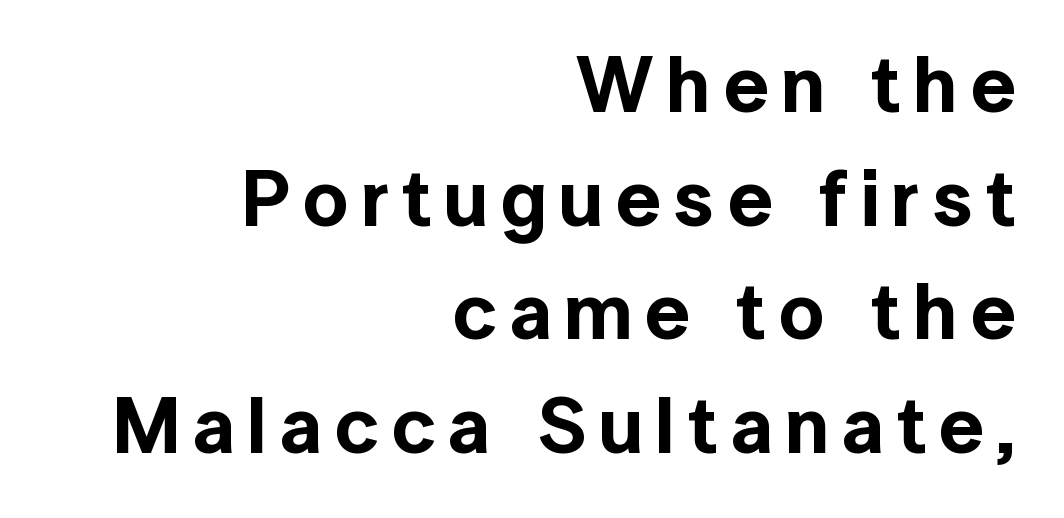
Q: Is the text italic (slanted)? A: No, it is upright.
Q: Is the typeface a serif or a sans-serif typeface? A: Sans-serif.
Q: Is the text underlined? A: No.
Q: How is the paragraph aligned? A: Right-aligned.
Q: Is the spacing between lines tight, normal or loose? A: Normal.
Q: Width (condensed, normal, or wide)? A: Normal.
Q: x-height? A: Medium.
Q: Monospaced? A: No.
